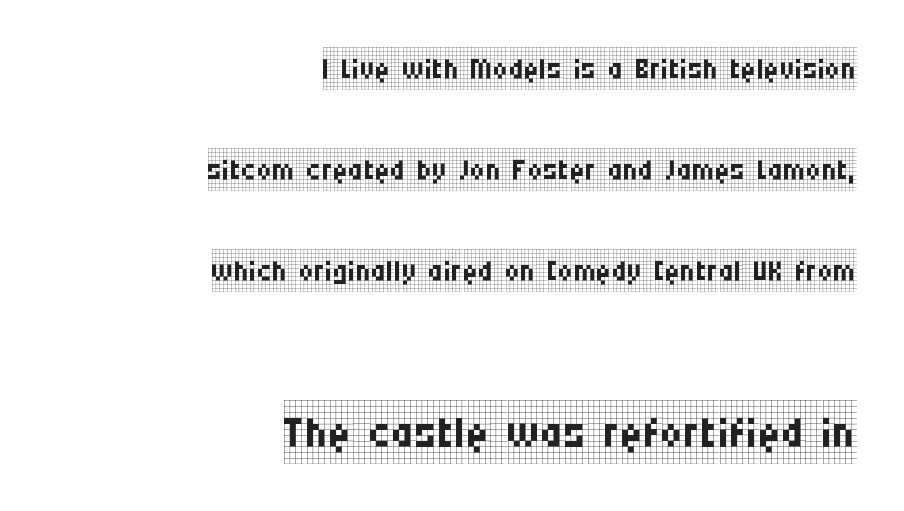
What's the leading like? Stretched, with rows far apart. The string is rendered with underlining switched off. Italic: no, the glyphs are upright roman. Is the letter spacing exaggerated? No — it looks like the ordinary default. One-word summary of the alignment: right.
